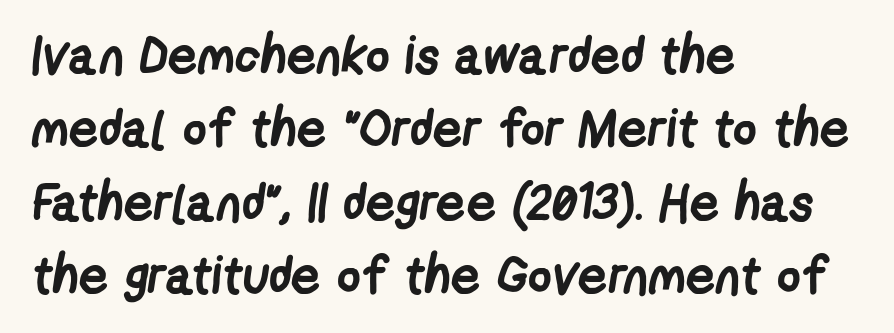
The image shows 52 px semibold, condensed sans-serif type; set left-aligned, normal line spacing (1.41x), normal letter spacing, not underlined; low stroke contrast and a medium x-height.
